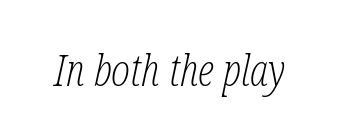
The image shows 44 px light, condensed serif type, italic (leaning right); set normal letter spacing, not underlined; low stroke contrast and a medium x-height.
